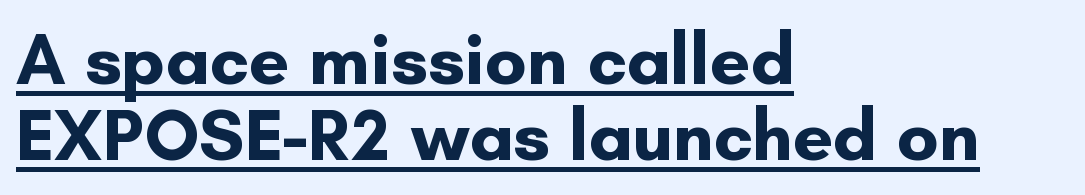
This rendering uses left alignment, leaving the right contour irregular. Varying glyph widths throughout — classic text-font behaviour. A typesetter would mark this as roman, not italic. Examine the stroke ends and you'll find no serifs. Underlined type. If you measured baseline to baseline, you'd find a short distance.
